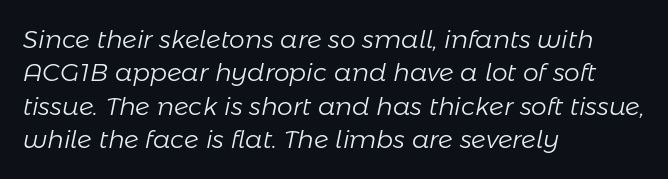
Would a proofreader flag this as italicized? Yes. This sample is left-justified, so line endings fall wherever the words run out. The baseline area is clear. Reading down the column, the eye jumps a familiar distance to each next line. Unbolded letterforms with no extra heft. Each word holds together tightly as a unit, with standard inter-letter gaps.
